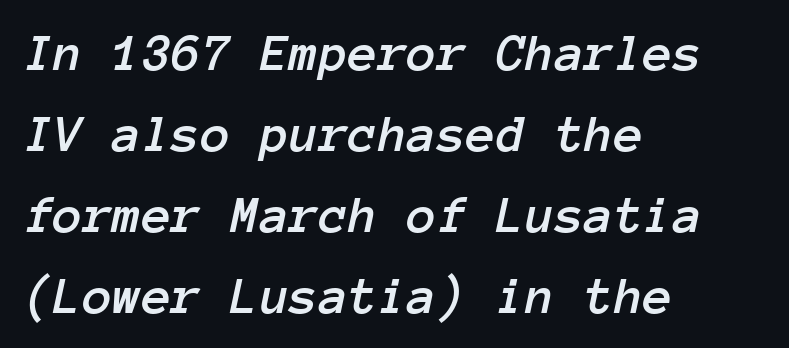
Q: Is the text italic (slanted)? A: Yes, it leans right by about 12 degrees.
Q: Is the text underlined? A: No.
Q: How is the paragraph aligned? A: Left-aligned.
Q: Is the spacing between letters normal or unusually wide? A: Normal.
Q: Is the spacing between lines tight, normal or loose? A: Normal.
Q: Width (condensed, normal, or wide)? A: Normal.
Q: Stroke contrast? A: Low.
Q: x-height? A: Medium.
Q: Monospaced? A: Yes.
